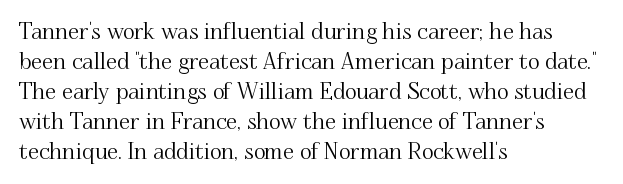
{"italic": "no", "underline": "no", "align": "left", "line_spacing": "normal", "line_spacing_ratio": 1.36, "letter_spacing": "normal", "letter_spacing_em": 0.0, "glyph_px": 22}
